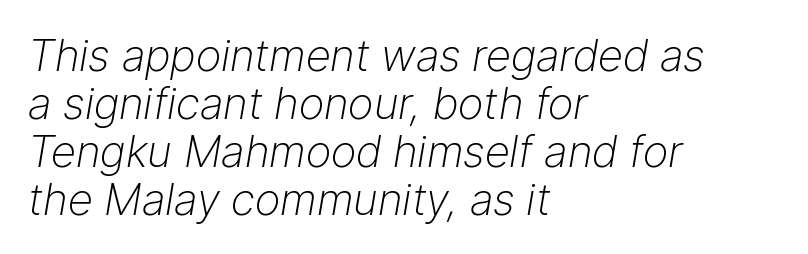
The image shows 44 px light type, italic (leaning right); set left-aligned, tight line spacing (1.09x), normal letter spacing, not underlined; low stroke contrast and a medium x-height.
